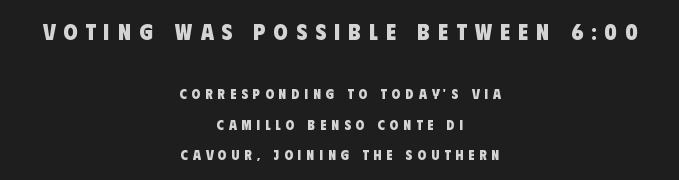
The image shows 23 px bold type; set centered, loose line spacing (2.17x), unusually wide letter spacing (+0.36 em), not underlined; the first (top) block is 1.64x larger.
